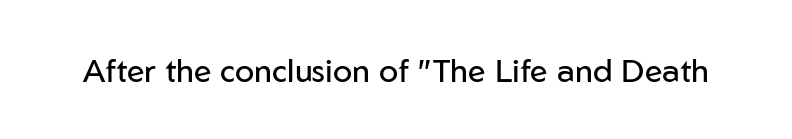
Q: Is the text bold? A: No.
Q: Is the text italic (slanted)? A: No, it is upright.
Q: Is the typeface a serif or a sans-serif typeface? A: Sans-serif.
Q: Is the text underlined? A: No.
Q: Is the spacing between letters normal or unusually wide? A: Normal.
Q: Width (condensed, normal, or wide)? A: Normal.
Q: Stroke contrast? A: Low.
Q: x-height? A: Medium.
Q: Monospaced? A: No.
